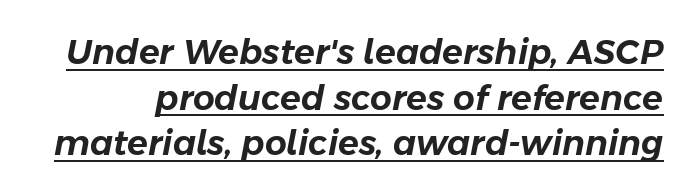
You could not count columns in this text — the font is proportionally spaced. Words appear dense and cohesive because spacing is normal. Is there much room between lines? A standard amount, neither cramped nor airy. The glyphs are accompanied by a horizontal stroke just below them. Yep, that's italic — everything's leaning.
